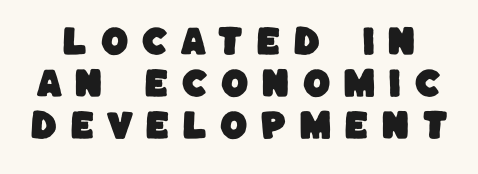
Look at the bottom of the vertical strokes: they stop flat, with no serifs. Check the space under the baseline: it is left empty. Reading down the column, the eye jumps a familiar distance to each next line. The passage shown is typed in a proportional face where columns would drift. Look at the tracking — it's clearly loosened, letters drifting apart.
